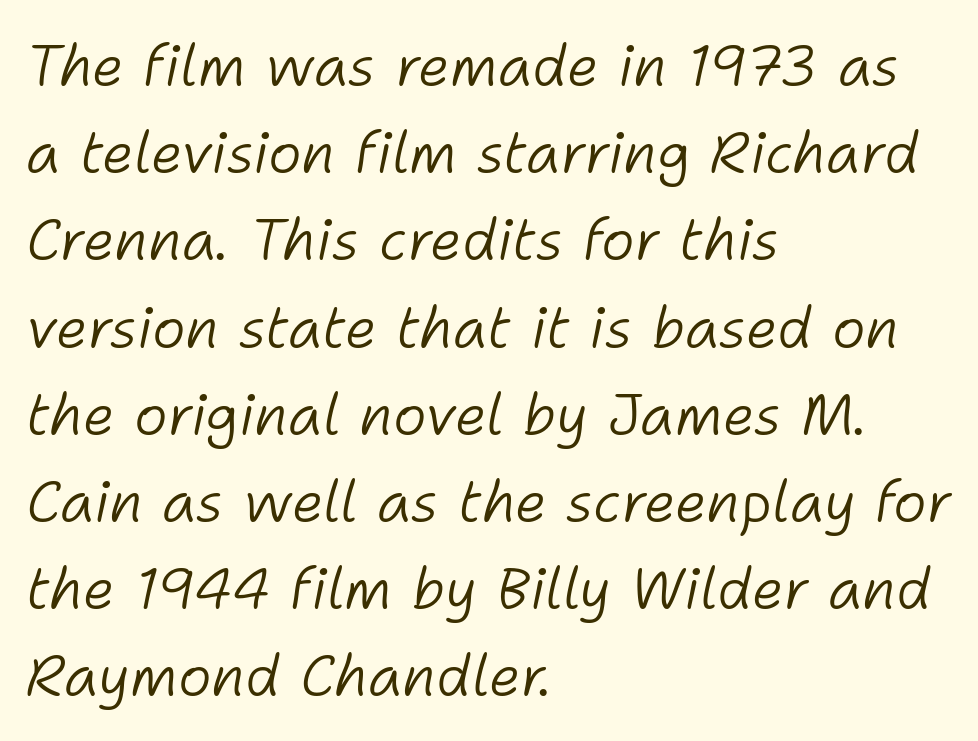
{"italic": "yes", "lean": "right", "slant_degrees": 11, "bold": "no", "weight": "light", "width": "normal", "stroke_contrast": "low", "x_height": "medium", "monospaced": "no", "underline": "no", "align": "left", "line_spacing": "normal", "line_spacing_ratio": 1.53, "letter_spacing": "normal", "letter_spacing_em": 0.0, "glyph_px": 57}
